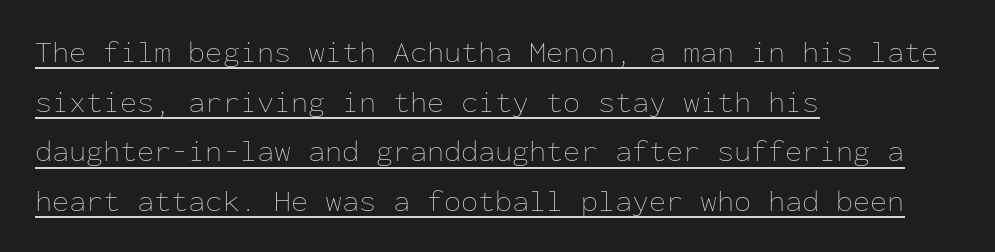
Q: Is the text bold? A: No.
Q: Is the text italic (slanted)? A: No, it is upright.
Q: Is the text underlined? A: Yes.
Q: How is the paragraph aligned? A: Left-aligned.
Q: Is the spacing between letters normal or unusually wide? A: Normal.
Q: Is the spacing between lines tight, normal or loose? A: Normal.
Q: Width (condensed, normal, or wide)? A: Normal.
Q: Stroke contrast? A: Low.
Q: x-height? A: Medium.
Q: Monospaced? A: Yes.
